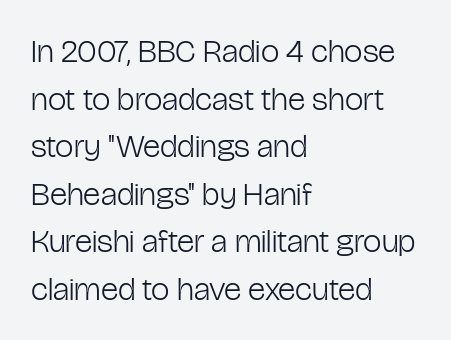
Quick note: not italic, upright. The space directly below the letters is spotless. These lines stack with their left ends in a neat column. Regular leading.
